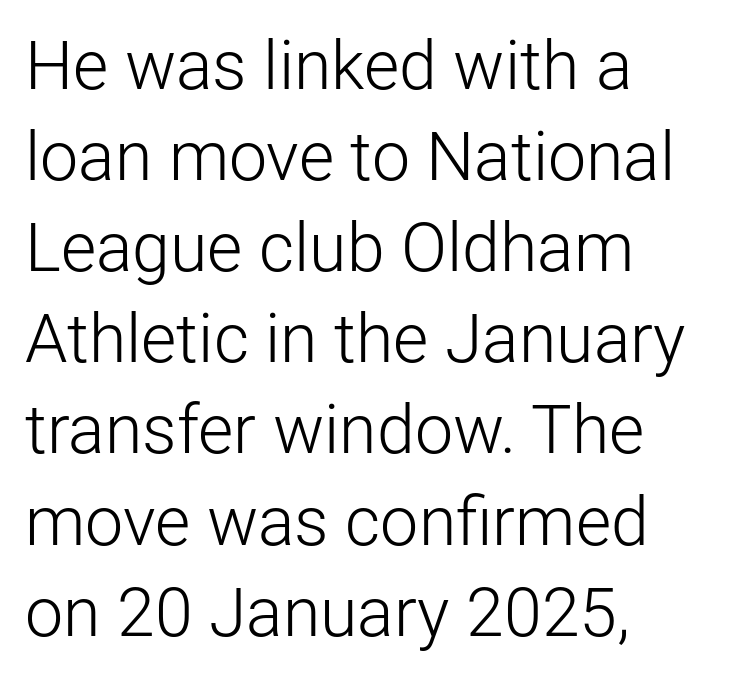
What kind of face is this? One without serifs — a sans. Quick note: underline off. Ordinary non-slanted type is in use. The typesetter chose a ragged-right arrangement here. Tracking here is standard; glyphs follow each other at the usual distance.
